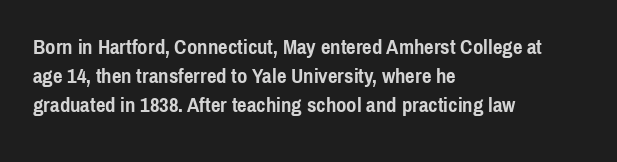
Q: Is the text bold? A: Yes.
Q: Is the text italic (slanted)? A: No, it is upright.
Q: Is the text underlined? A: No.
Q: How is the paragraph aligned? A: Left-aligned.
Q: Is the spacing between letters normal or unusually wide? A: Normal.
Q: Is the spacing between lines tight, normal or loose? A: Normal.
